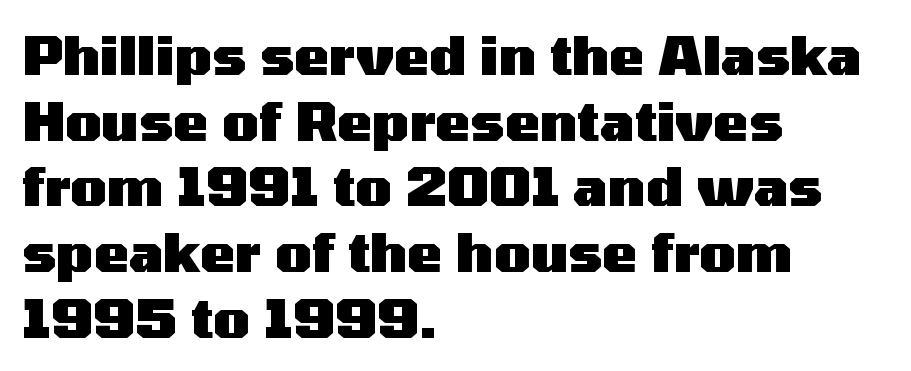
Q: Is the text bold? A: Yes.
Q: Is the text italic (slanted)? A: No, it is upright.
Q: Is the typeface a serif or a sans-serif typeface? A: Sans-serif.
Q: Is the text underlined? A: No.
Q: How is the paragraph aligned? A: Left-aligned.
Q: Is the spacing between letters normal or unusually wide? A: Normal.
Q: Width (condensed, normal, or wide)? A: Wide.
Q: Stroke contrast? A: Medium.
Q: x-height? A: Medium.
Q: Monospaced? A: No.
